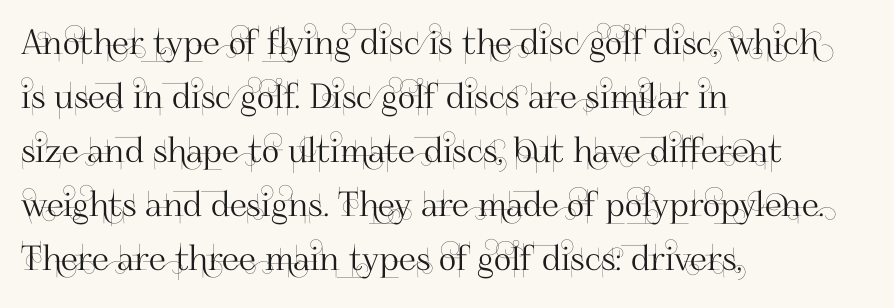
Q: Is the text italic (slanted)? A: No, it is upright.
Q: Is the typeface a serif or a sans-serif typeface? A: Sans-serif.
Q: Is the text underlined? A: No.
Q: How is the paragraph aligned? A: Left-aligned.
Q: Is the spacing between letters normal or unusually wide? A: Normal.
Q: Is the spacing between lines tight, normal or loose? A: Normal.
Q: Width (condensed, normal, or wide)? A: Normal.
Q: Stroke contrast? A: High.
Q: x-height? A: Small.
Q: Monospaced? A: No.
